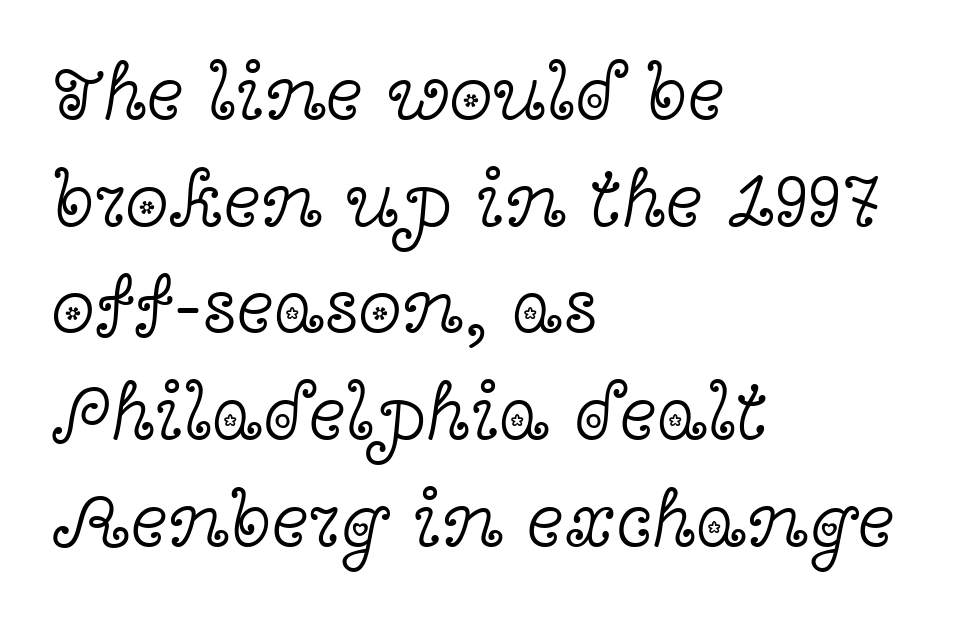
Q: Is the text bold? A: No.
Q: Is the text italic (slanted)? A: Yes.
Q: Is the typeface a serif or a sans-serif typeface? A: Serif.
Q: Is the text underlined? A: No.
Q: How is the paragraph aligned? A: Left-aligned.
Q: Is the spacing between letters normal or unusually wide? A: Normal.
Q: Is the spacing between lines tight, normal or loose? A: Normal.
Q: Width (condensed, normal, or wide)? A: Wide.
Q: x-height? A: Medium.
Q: Monospaced? A: No.
